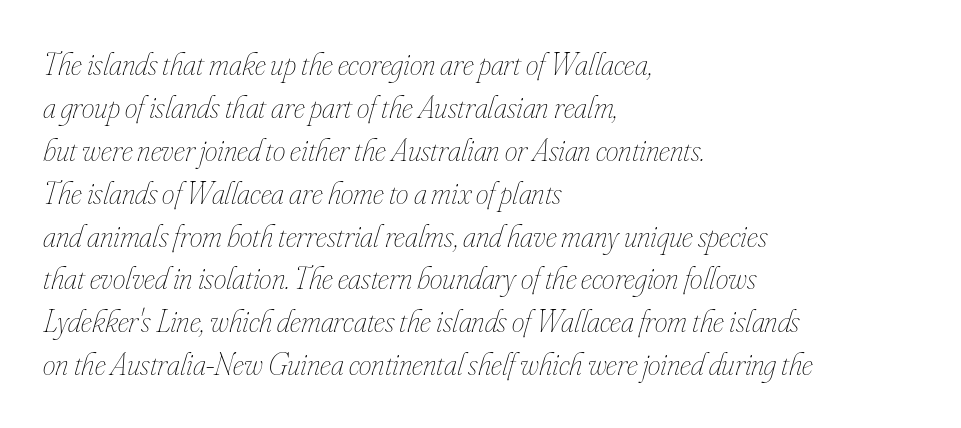
Q: Is the text bold? A: No.
Q: Is the text italic (slanted)? A: Yes, it leans right by about 16 degrees.
Q: Is the text underlined? A: No.
Q: How is the paragraph aligned? A: Left-aligned.
Q: Is the spacing between letters normal or unusually wide? A: Normal.
Q: Is the spacing between lines tight, normal or loose? A: Normal.
Q: Width (condensed, normal, or wide)? A: Condensed.
Q: Stroke contrast? A: Low.
Q: x-height? A: Small.
Q: Monospaced? A: No.
